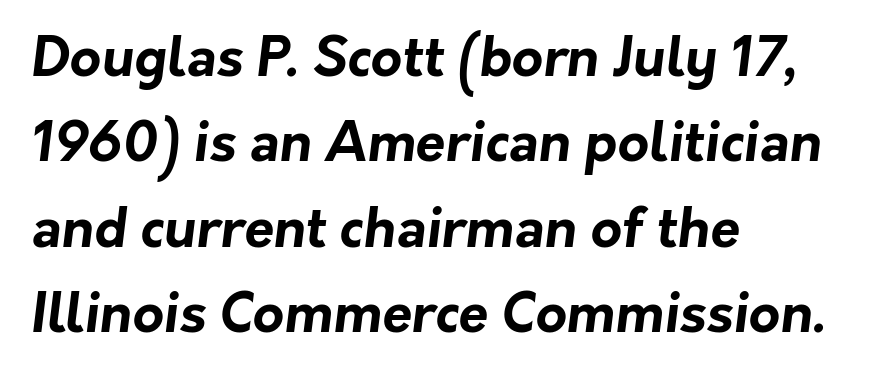
The image shows 54 px bold sans-serif type; set left-aligned, normal line spacing (1.58x), normal letter spacing, not underlined; low stroke contrast and a medium x-height.
